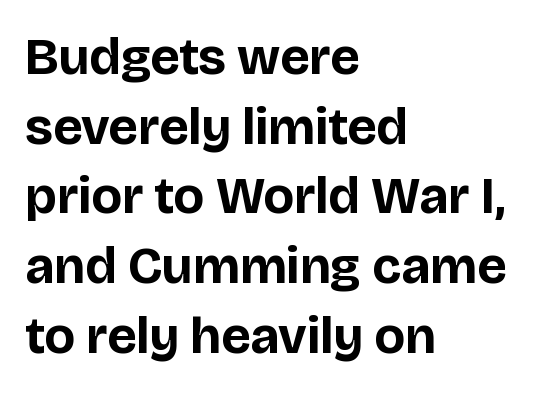
{"serif": "no", "italic": "no", "bold": "yes", "weight": "bold", "width": "normal", "stroke_contrast": "low", "x_height": "large", "monospaced": "no", "underline": "no", "align": "left", "line_spacing": "normal", "line_spacing_ratio": 1.34, "letter_spacing": "normal", "letter_spacing_em": 0.0, "glyph_px": 52}
